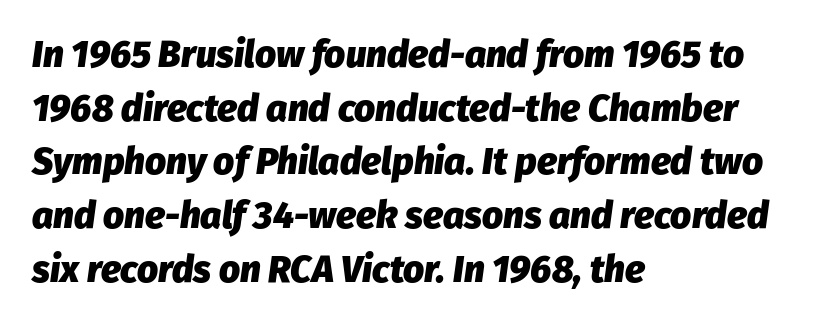
The image shows 37 px heavy type, italic (leaning right); set left-aligned, normal line spacing (1.45x), normal letter spacing, not underlined; low stroke contrast and a medium x-height.
